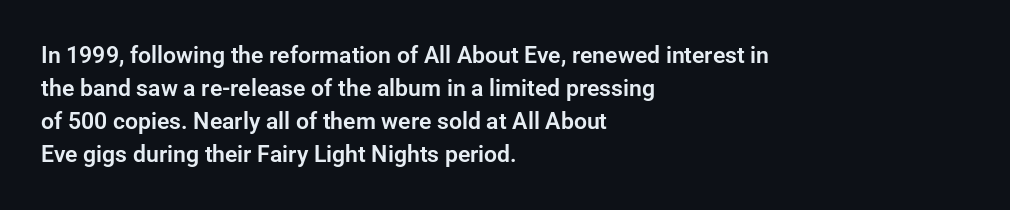
Q: Is the text italic (slanted)? A: No, it is upright.
Q: Is the text underlined? A: No.
Q: How is the paragraph aligned? A: Left-aligned.
Q: Is the spacing between letters normal or unusually wide? A: Normal.
Q: Is the spacing between lines tight, normal or loose? A: Normal.
